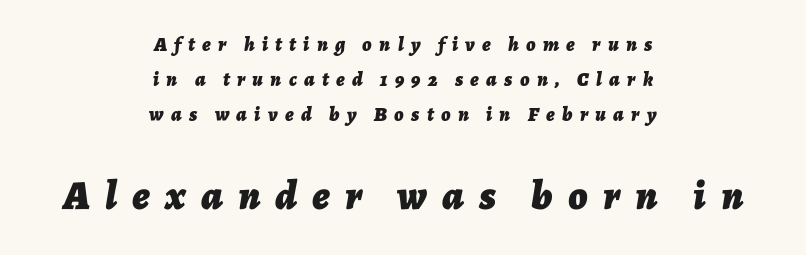
Varying glyph widths throughout — classic text-font behaviour. The rendering enlarges the type as you move from the upper chunk to the lower. Slant detected: the letters are inclined. What stands out about the letter spacing? Its width — letters are far apart. Check the space under the baseline: it is left empty. The typesetting leans heavy: a genuine bold.
